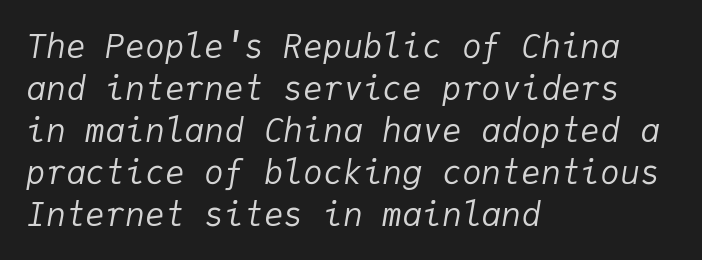
Q: Is the text bold? A: No.
Q: Is the text italic (slanted)? A: Yes, it leans right by about 9 degrees.
Q: Is the text underlined? A: No.
Q: How is the paragraph aligned? A: Left-aligned.
Q: Is the spacing between letters normal or unusually wide? A: Normal.
Q: Is the spacing between lines tight, normal or loose? A: Normal.
Q: Width (condensed, normal, or wide)? A: Normal.
Q: Stroke contrast? A: Low.
Q: x-height? A: Medium.
Q: Monospaced? A: Yes.
